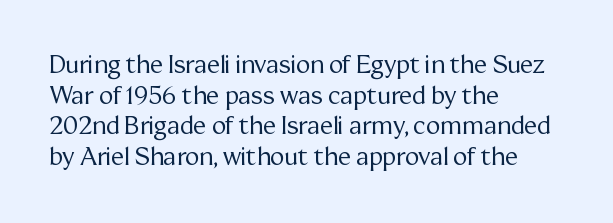
{"italic": "no", "bold": "no", "underline": "no", "align": "left", "line_spacing": "normal", "line_spacing_ratio": 1.28, "letter_spacing": "normal", "letter_spacing_em": 0.0, "glyph_px": 24}
